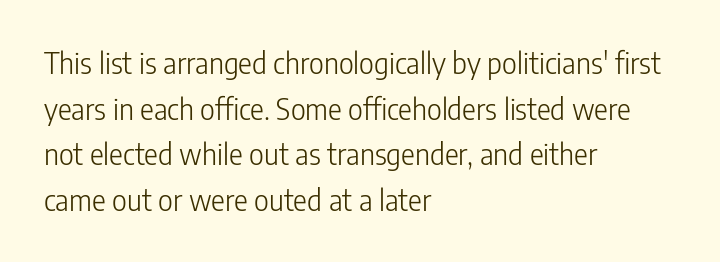
Q: Is the text bold? A: No.
Q: Is the text italic (slanted)? A: No, it is upright.
Q: Is the typeface a serif or a sans-serif typeface? A: Sans-serif.
Q: Is the text underlined? A: No.
Q: How is the paragraph aligned? A: Left-aligned.
Q: Is the spacing between letters normal or unusually wide? A: Normal.
Q: Is the spacing between lines tight, normal or loose? A: Normal.
Q: Width (condensed, normal, or wide)? A: Condensed.
Q: Stroke contrast? A: Low.
Q: x-height? A: Medium.
Q: Monospaced? A: No.
